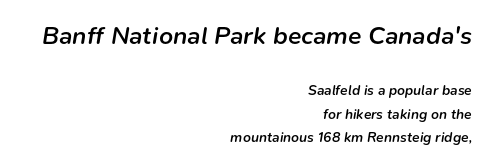
{"italic": "yes", "lean": "right", "slant_degrees": 9, "bold": "semi", "underline": "no", "align": "right", "line_spacing": "normal", "line_spacing_ratio": 1.66, "letter_spacing": "normal", "letter_spacing_em": 0.0, "larger_block": "first", "size_ratio": 1.79, "glyph_px": 25}
